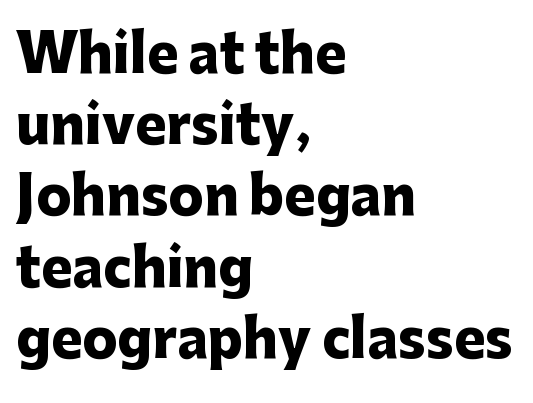
{"serif": "no", "italic": "no", "bold": "yes", "weight": "heavy", "width": "normal", "stroke_contrast": "low", "x_height": "medium", "monospaced": "no", "underline": "no", "align": "left", "line_spacing": "normal", "line_spacing_ratio": 1.37, "letter_spacing": "normal", "letter_spacing_em": 0.0, "glyph_px": 52}
